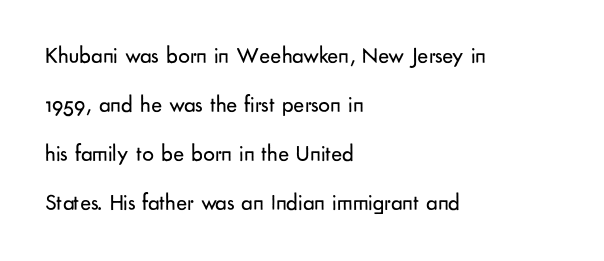
Q: Is the text bold? A: No.
Q: Is the text italic (slanted)? A: No, it is upright.
Q: Is the text underlined? A: No.
Q: How is the paragraph aligned? A: Left-aligned.
Q: Is the spacing between letters normal or unusually wide? A: Normal.
Q: Is the spacing between lines tight, normal or loose? A: Loose.
